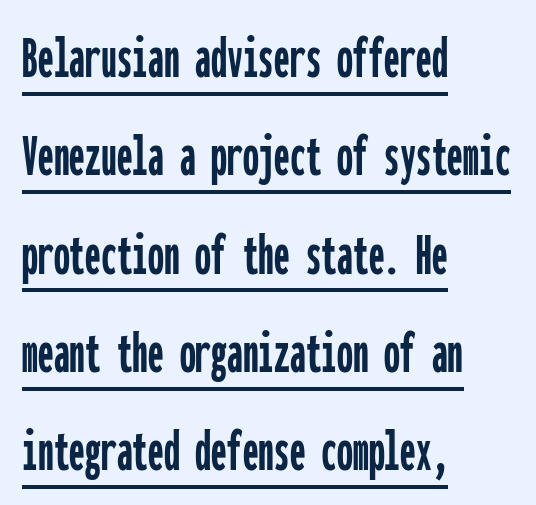
The image shows 63 px condensed sans-serif type, upright, monospaced; set left-aligned, normal line spacing (1.56x), normal letter spacing, underlined; low stroke contrast and a medium x-height.
